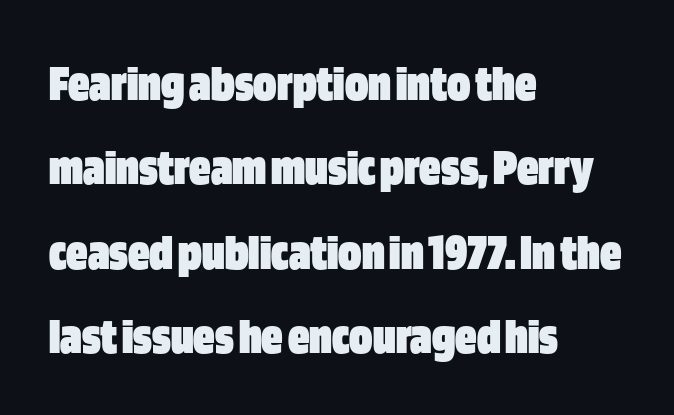
Grotesque or geometric, the face here clearly has no serifs. This rendering features lettering with no underline. These lines were composed using upright roman letters. The letters advance in unequal steps, a hallmark of proportional type. The gaps between neighbouring characters are ordinary and unremarkable. Horizontal alignment here is leftward, the default for most running prose.
